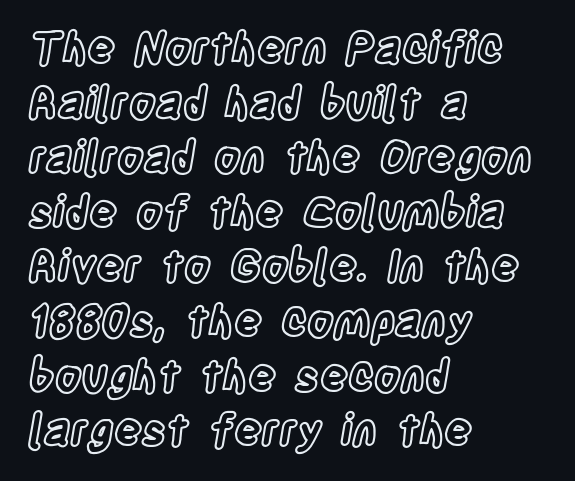
The image shows 43 px condensed type; set left-aligned, normal line spacing (1.27x), normal letter spacing, not underlined; a large x-height.
